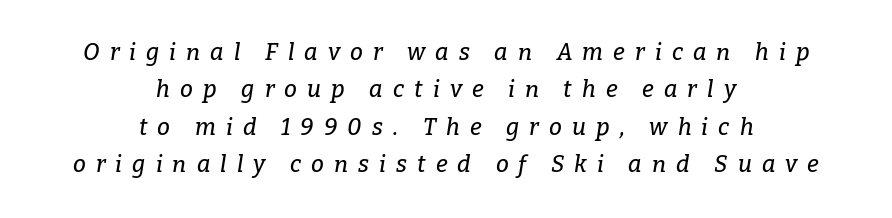
If you measured baseline to baseline, you'd find a middling distance. The rag falls on both sides of this text block equally. Observe the wide spacing: letters keep a clear distance from each other. Emphasis-style slanted type is in use. Check the space under the baseline: it is left empty.
